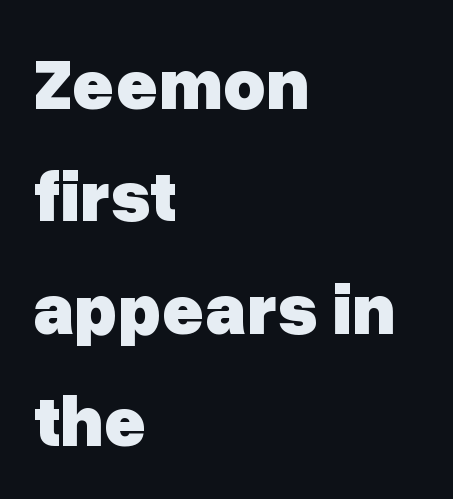
Q: Is the text bold? A: Yes.
Q: Is the text italic (slanted)? A: No, it is upright.
Q: Is the typeface a serif or a sans-serif typeface? A: Sans-serif.
Q: Is the text underlined? A: No.
Q: How is the paragraph aligned? A: Left-aligned.
Q: Is the spacing between letters normal or unusually wide? A: Normal.
Q: Is the spacing between lines tight, normal or loose? A: Normal.
Q: Width (condensed, normal, or wide)? A: Normal.
Q: Stroke contrast? A: Low.
Q: x-height? A: Medium.
Q: Monospaced? A: No.
